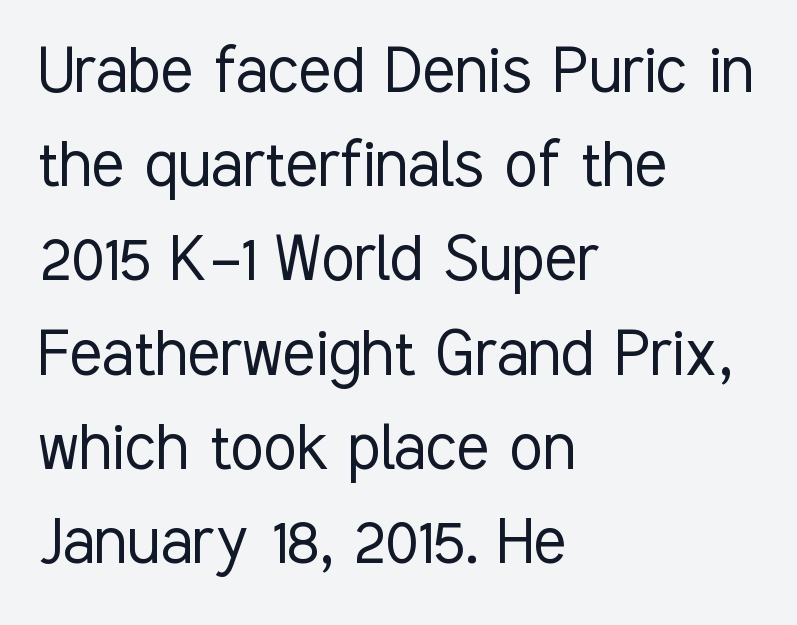
The image shows 76 px light, condensed sans-serif type, upright; set left-aligned, line spacing 1.24x, normal letter spacing, not underlined; low stroke contrast and a medium x-height.
